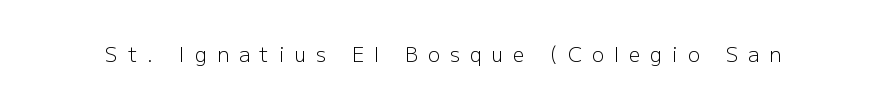
Q: Is the text bold? A: No.
Q: Is the text italic (slanted)? A: No, it is upright.
Q: Is the text underlined? A: No.
Q: Is the spacing between letters normal or unusually wide? A: Unusually wide.
